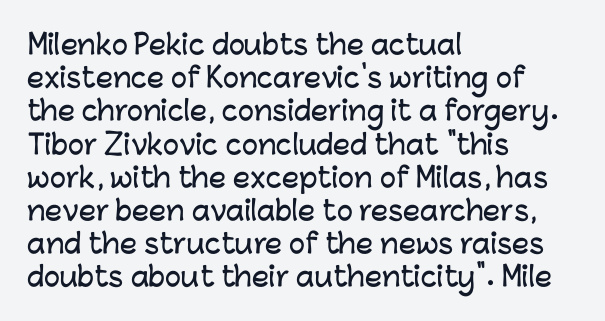
The image shows 27 px text type, upright; set left-aligned, line spacing 1.23x, normal letter spacing, not underlined.
